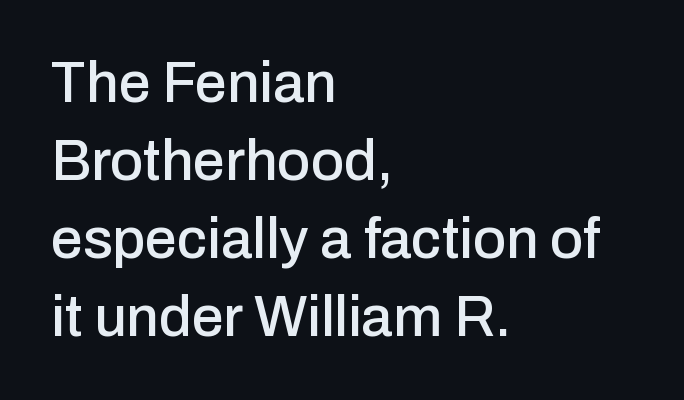
The specimen reads as upright at a glance. These lines keep a tight, regular rhythm from letter to letter. All the whitespace from short lines collects on the right. Regular leading. Descender tails drop into unmarked territory.
